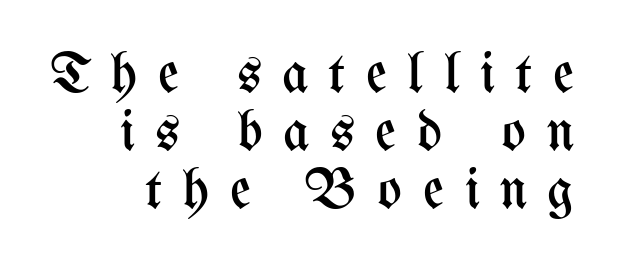
Is the type heavy? It reads as light-to-regular instead. Posture: vertical. Here the designer chose a conventional face with non-uniform glyph widths. Substantial extra tracking has been applied to these lines.
